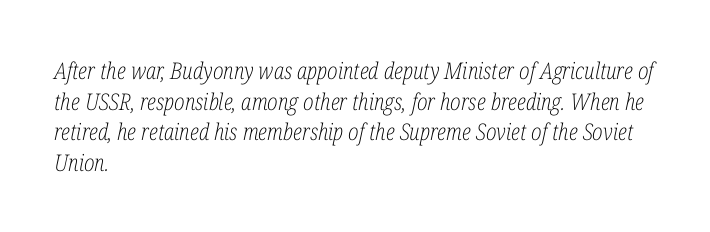
The image shows 23 px text type, italic (leaning right); set left-aligned, normal line spacing (1.33x), normal letter spacing, not underlined.
